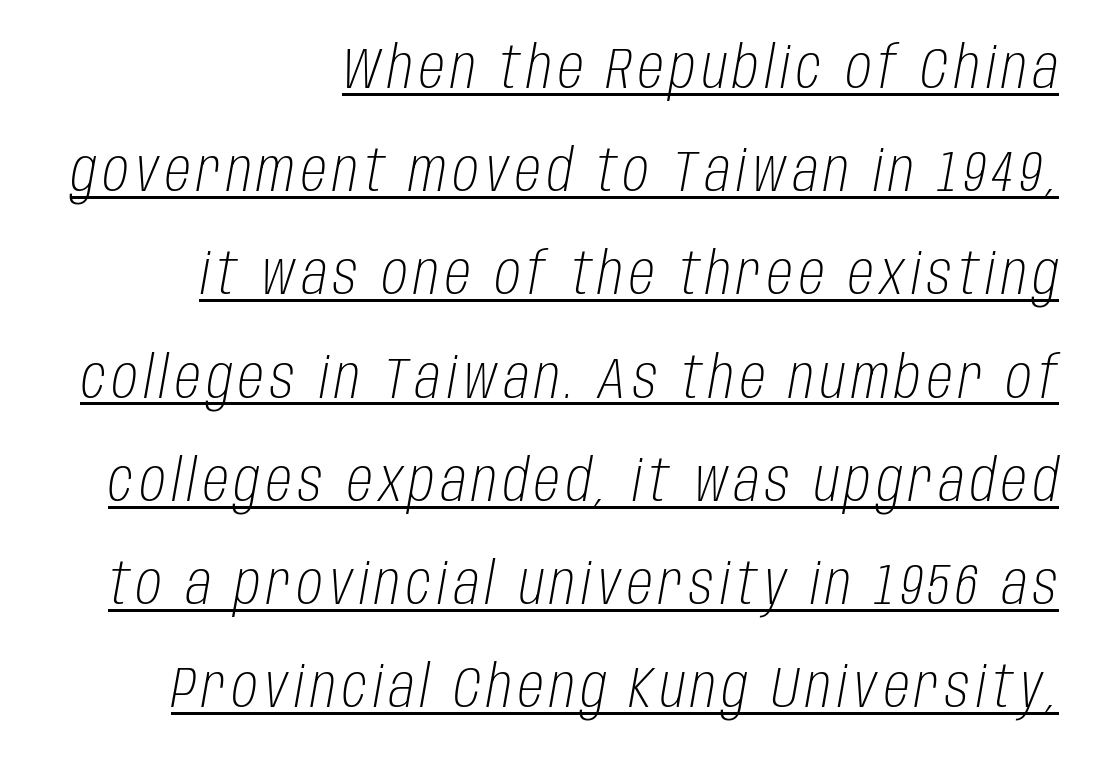
Q: Is the text bold? A: No.
Q: Is the text italic (slanted)? A: Yes, it leans right by about 10 degrees.
Q: Is the text underlined? A: Yes.
Q: How is the paragraph aligned? A: Right-aligned.
Q: Width (condensed, normal, or wide)? A: Condensed.
Q: Stroke contrast? A: Low.
Q: x-height? A: Large.
Q: Monospaced? A: No.
